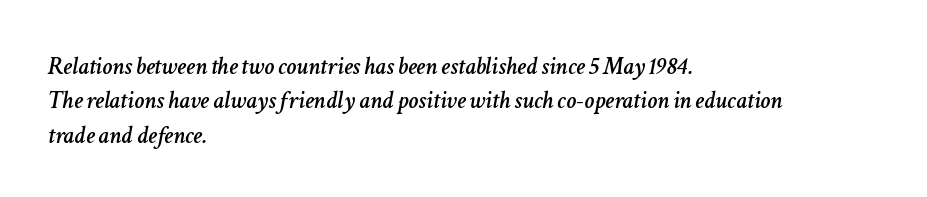
{"italic": "yes", "lean": "right", "slant_degrees": 11, "underline": "no", "align": "left", "line_spacing": "normal", "line_spacing_ratio": 1.38, "letter_spacing": "normal", "letter_spacing_em": 0.0, "glyph_px": 25}
